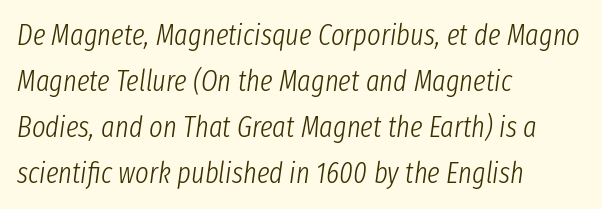
Q: Is the text bold? A: No.
Q: Is the text italic (slanted)? A: Yes, it leans right by about 8 degrees.
Q: Is the text underlined? A: No.
Q: How is the paragraph aligned? A: Left-aligned.
Q: Is the spacing between letters normal or unusually wide? A: Normal.
Q: Is the spacing between lines tight, normal or loose? A: Normal.
Q: Width (condensed, normal, or wide)? A: Condensed.
Q: Stroke contrast? A: Low.
Q: x-height? A: Medium.
Q: Monospaced? A: No.
